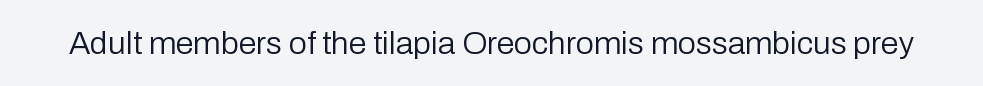
The rendering keeps characters at their native spacing. Each letter's strokes conclude bluntly, with no projecting serifs. Heaviness? Minimal to ordinary, like unemphasized prose. Clear beneath every line of the passage. Character widths vary here, with narrow letters taking less room than wide ones.
